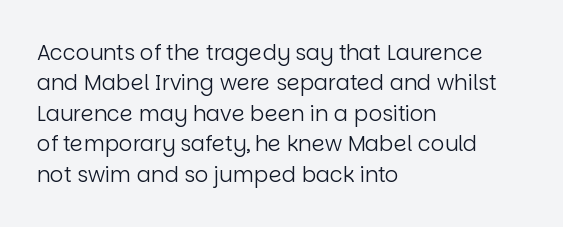
Letter spacing: default. Ink coverage per letter is moderate at most. The rag falls on the right side of this text block. Descenders are the only things crossing below the line. This block has exactly the height ordinary leading produces. This is the regular roman posture of the typeface.
